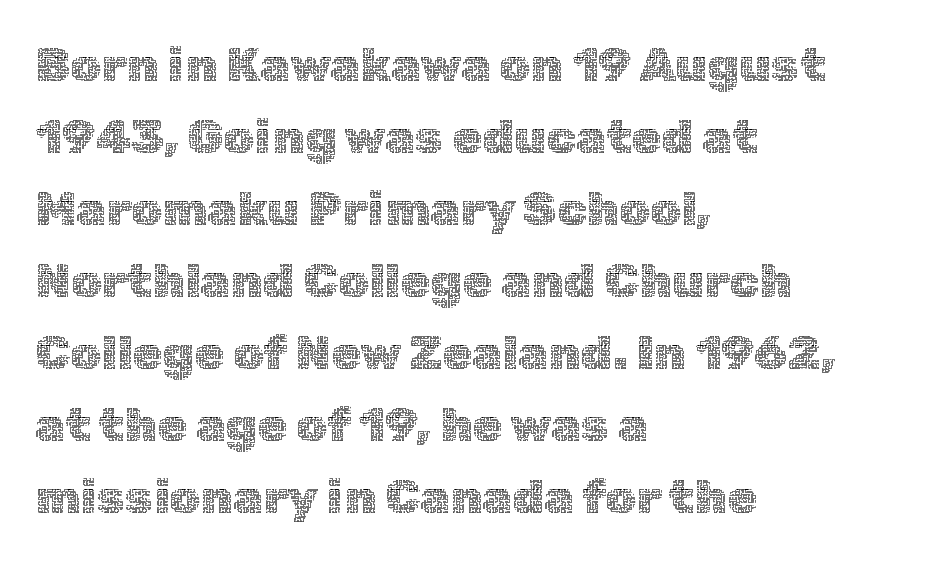
What stands out about the letter spacing? Nothing — it is the standard amount. Every character sits straight up, as roman type does. Visually the block forms a straight wall on the left and a jagged coastline on the right. The cut favours lightness, reaching ordinary text weight at its darkest.
